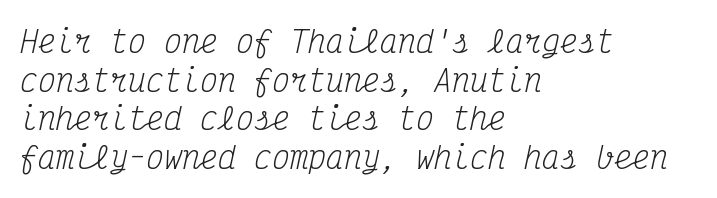
{"serif": "yes", "italic": "yes", "lean": "right", "slant_degrees": 12, "bold": "no", "weight": "regular", "width": "condensed", "stroke_contrast": "medium", "x_height": "medium", "monospaced": "yes", "underline": "no", "align": "left", "line_spacing": "normal", "line_spacing_ratio": 1.29, "letter_spacing": "normal", "letter_spacing_em": 0.0, "glyph_px": 30}
